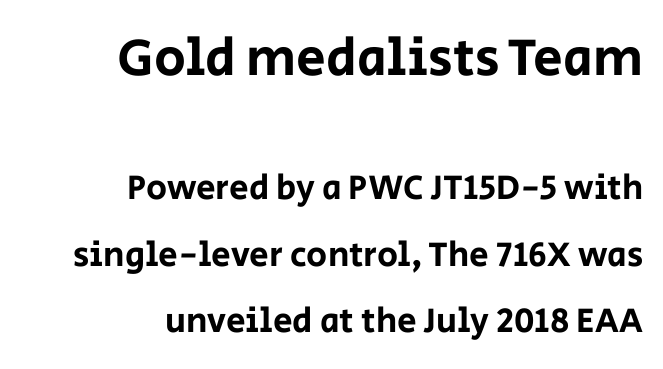
The image shows 53 px sans-serif type, upright; set right-aligned, loose line spacing (1.9x), normal letter spacing, not underlined; the first (top) block is 1.51x larger; low stroke contrast and a large x-height.
